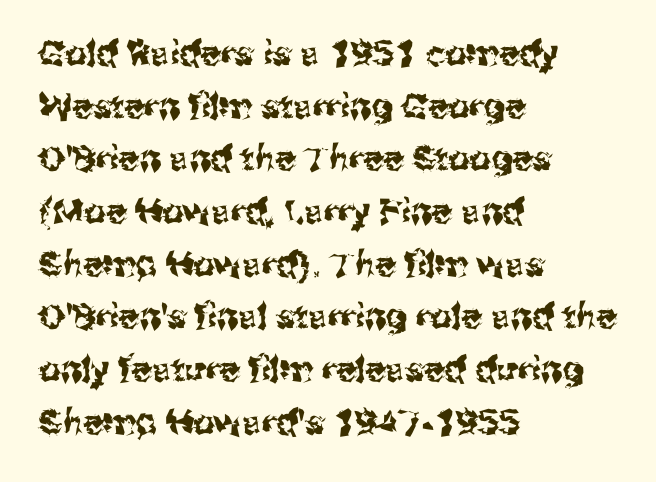
The image shows 34 px sans-serif type, upright; set left-aligned, normal line spacing (1.55x), normal letter spacing, not underlined; medium stroke contrast and a medium x-height.
